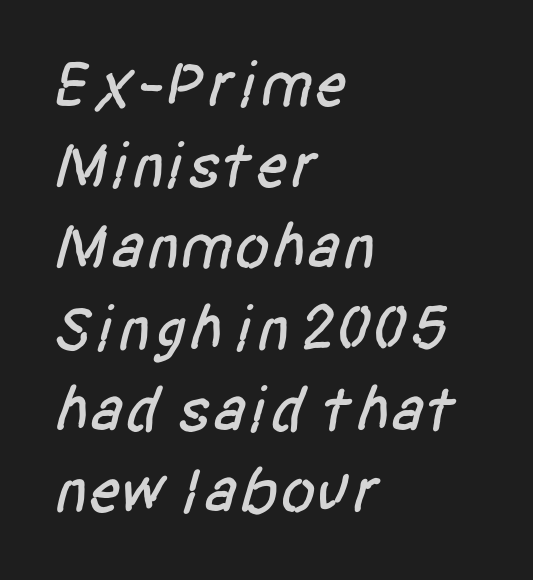
Q: Is the typeface a serif or a sans-serif typeface? A: Sans-serif.
Q: Is the text underlined? A: No.
Q: How is the paragraph aligned? A: Left-aligned.
Q: Is the spacing between letters normal or unusually wide? A: Normal.
Q: Is the spacing between lines tight, normal or loose? A: Normal.
Q: Width (condensed, normal, or wide)? A: Condensed.
Q: Stroke contrast? A: Low.
Q: x-height? A: Large.
Q: Monospaced? A: No.
